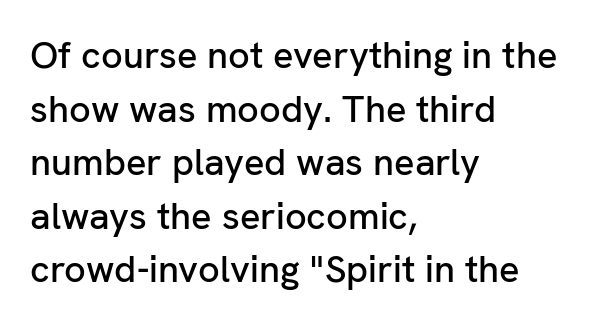
A typesetter would call this proportional, since set widths differ per character. No word sits above an underline. Evenly set lines give the paragraph a standard silhouette. In CSS terms this would be text-align: left. Does the type have serifs? No, each stem ends abruptly.
